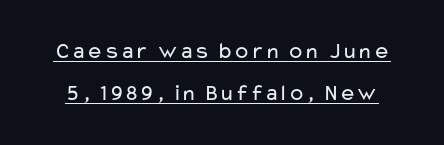
Q: Is the text bold? A: No.
Q: Is the text italic (slanted)? A: No, it is upright.
Q: Is the text underlined? A: Yes.
Q: Is the spacing between letters normal or unusually wide? A: Normal.
